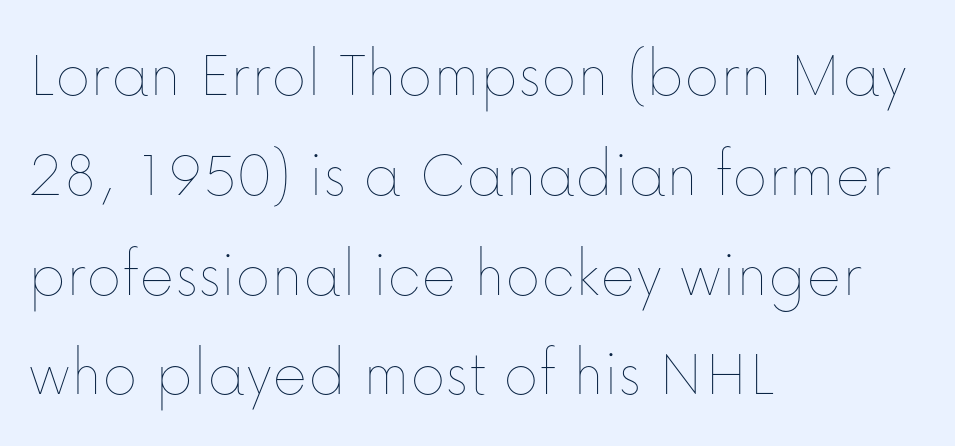
{"italic": "no", "bold": "no", "weight": "thin", "width": "normal", "stroke_contrast": "low", "x_height": "medium", "monospaced": "no", "underline": "no", "align": "left", "line_spacing": "normal", "line_spacing_ratio": 1.49, "letter_spacing": "normal", "letter_spacing_em": 0.0, "glyph_px": 67}
